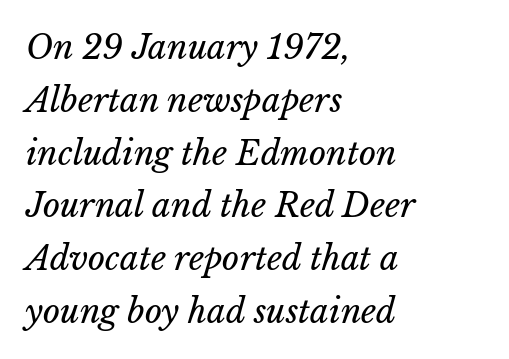
{"bold": "no", "weight": "regular", "width": "normal", "stroke_contrast": "low", "x_height": "medium", "monospaced": "no", "underline": "no", "align": "left", "line_spacing": "normal", "line_spacing_ratio": 1.6, "letter_spacing": "normal", "letter_spacing_em": 0.0, "glyph_px": 33}
